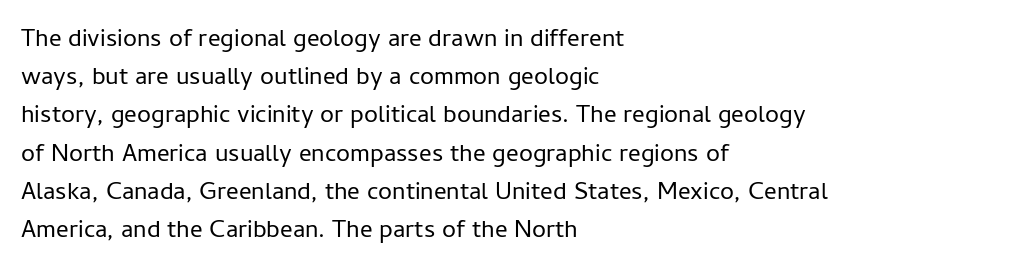
{"italic": "no", "bold": "no", "underline": "no", "align": "left", "line_spacing": "normal", "line_spacing_ratio": 1.53, "letter_spacing": "normal", "letter_spacing_em": 0.0, "glyph_px": 25}
